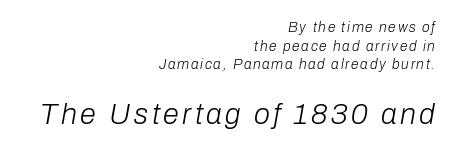
Q: Is the text bold? A: No.
Q: Is the text italic (slanted)? A: Yes, it leans right by about 10 degrees.
Q: Is the text underlined? A: No.
Q: How is the paragraph aligned? A: Right-aligned.
Q: Is the spacing between lines tight, normal or loose? A: Normal.
Q: Which block of text is set in a larger size, the first (top) or the second (bottom)? A: The second (bottom) one.
Q: Width (condensed, normal, or wide)? A: Normal.
Q: Stroke contrast? A: Low.
Q: x-height? A: Medium.
Q: Monospaced? A: No.
